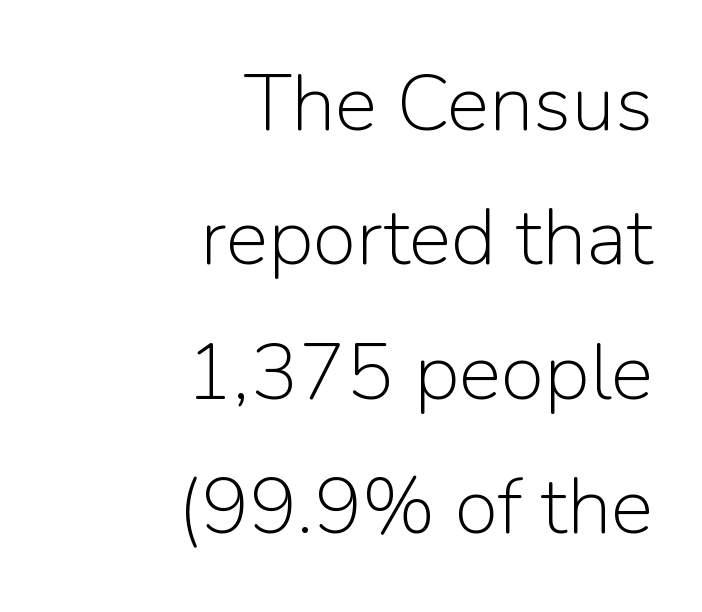
{"serif": "no", "italic": "no", "bold": "no", "weight": "light", "width": "normal", "stroke_contrast": "low", "x_height": "medium", "monospaced": "no", "underline": "no", "align": "right", "line_spacing": "normal", "line_spacing_ratio": 1.68, "letter_spacing": "normal", "letter_spacing_em": 0.0, "glyph_px": 80}
